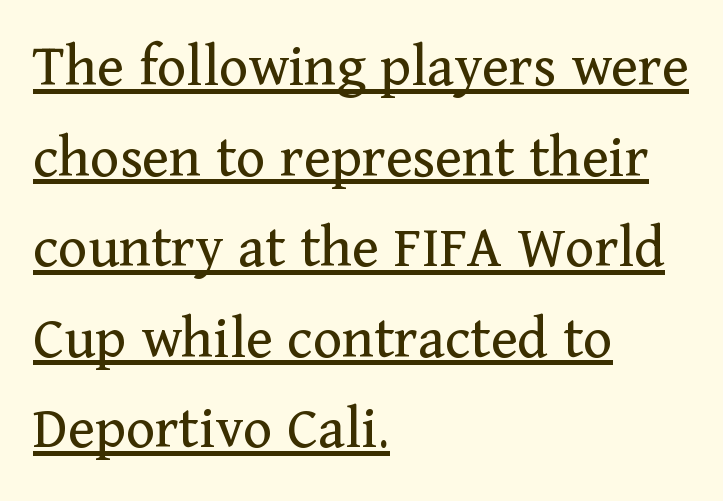
A student would call this left alignment; a typographer would say flush left, rag right. This sample uses an upright cut, with every glyph sitting square on the baseline. The letterforms sit at book weight or below. The letterforms sit shoulder to shoulder at normal distance. In terms of letterform style, serifs are clearly present.
